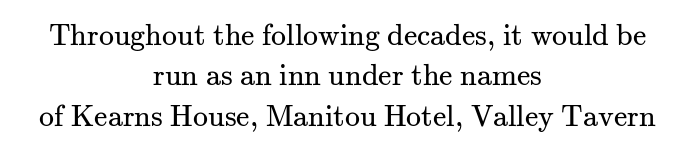
Does extra space separate the letters? No, they use regular spacing. Every character sits straight up, as roman type does. Evenly set lines give the paragraph a standard silhouette. This sample is center-justified, so both line endings float freely. Spacing verdict: proportional, widths tailored to each character.
